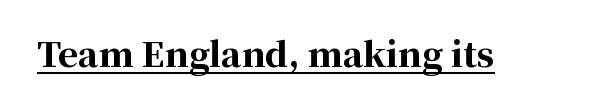
Q: Is the text bold? A: Yes.
Q: Is the text italic (slanted)? A: No, it is upright.
Q: Is the typeface a serif or a sans-serif typeface? A: Serif.
Q: Is the text underlined? A: Yes.
Q: Is the spacing between letters normal or unusually wide? A: Normal.
Q: Width (condensed, normal, or wide)? A: Normal.
Q: Stroke contrast? A: High.
Q: x-height? A: Medium.
Q: Monospaced? A: No.
